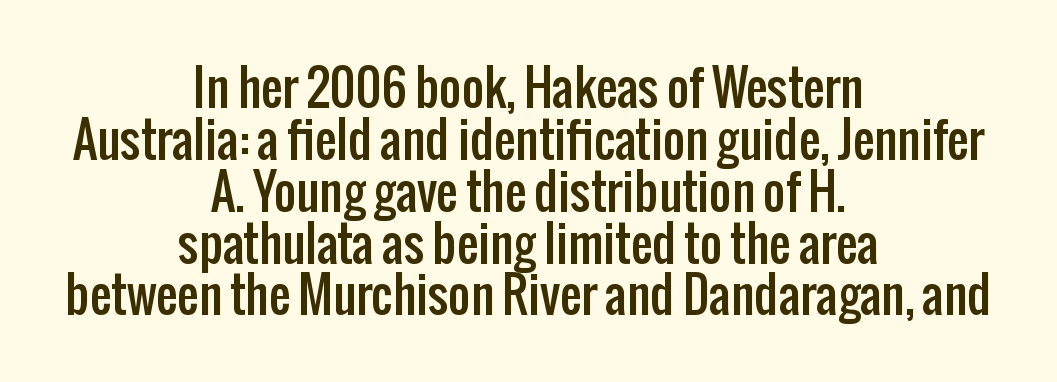
Q: Is the text italic (slanted)? A: No, it is upright.
Q: Is the typeface a serif or a sans-serif typeface? A: Sans-serif.
Q: Is the text underlined? A: No.
Q: How is the paragraph aligned? A: Centered.
Q: Is the spacing between letters normal or unusually wide? A: Normal.
Q: Is the spacing between lines tight, normal or loose? A: Tight.
Q: Width (condensed, normal, or wide)? A: Condensed.
Q: Stroke contrast? A: Low.
Q: x-height? A: Medium.
Q: Monospaced? A: No.
